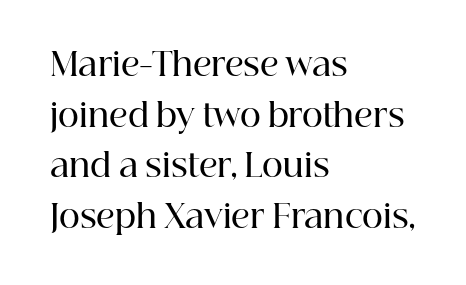
The image shows 32 px semibold serif type, upright; set left-aligned, normal line spacing (1.58x), normal letter spacing, not underlined; high stroke contrast and a medium x-height.
